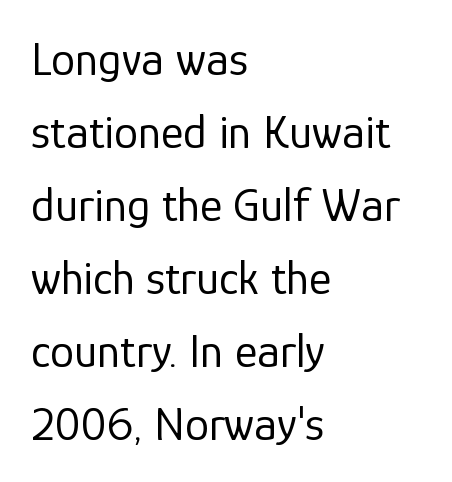
{"serif": "no", "italic": "no", "bold": "no", "weight": "regular", "width": "normal", "stroke_contrast": "low", "x_height": "medium", "monospaced": "no", "underline": "no", "align": "left", "line_spacing": "normal", "line_spacing_ratio": 1.52, "letter_spacing": "normal", "letter_spacing_em": 0.0, "glyph_px": 48}
